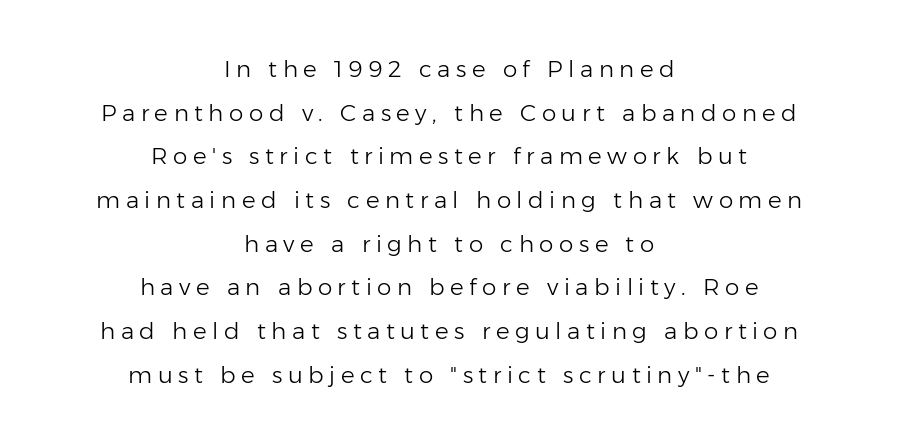
The image shows 23 px text type, upright; set centered, loose line spacing (1.9x), unusually wide letter spacing (+0.24 em), not underlined.
